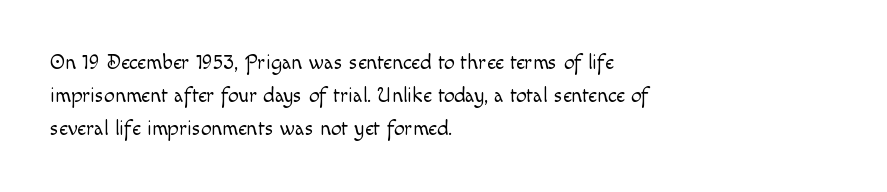
Q: Is the text bold? A: No.
Q: Is the text italic (slanted)? A: No, it is upright.
Q: Is the text underlined? A: No.
Q: How is the paragraph aligned? A: Left-aligned.
Q: Is the spacing between letters normal or unusually wide? A: Normal.
Q: Is the spacing between lines tight, normal or loose? A: Normal.
